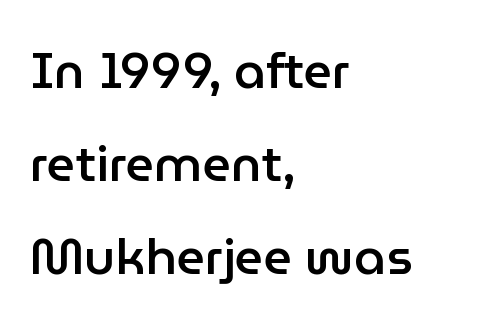
These lines carry some extra weight — a demibold, not a full bold. Varying glyph widths throughout — classic text-font behaviour. Descenders are the only things crossing below the line. Rendered with straight, roman letterforms. This sample is left-justified, so line endings fall wherever the words run out.
